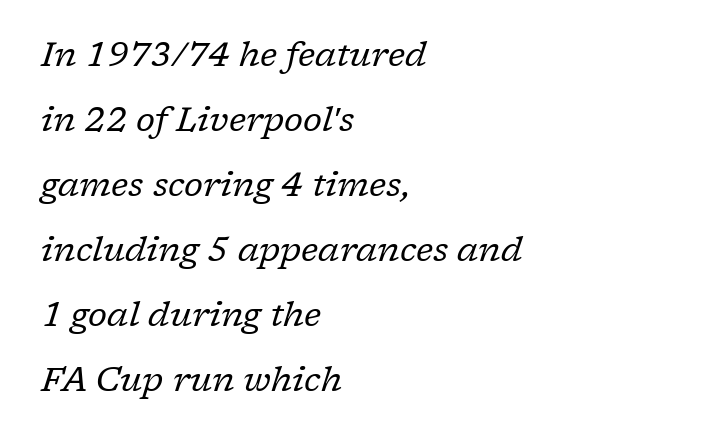
The letters advance in unequal steps, a hallmark of proportional type. The space directly below the letters is spotless. The vertical gap from one line to the next is large. Each stroke keeps to a modest, everyday thickness or less. Little horizontal feet cap the strokes, marking this as serif type. The rendering keeps characters at their native spacing.
